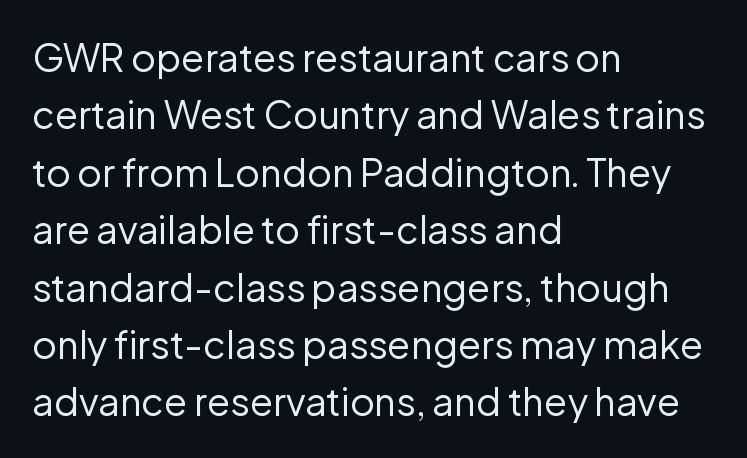
Any mark beneath the type? The region is blank. The face used here is a sans, in the tradition of grotesques and geometrics. These lines are rendered in a variable-pitch font. Line spacing here is normal. A classic flush-left, rag-right setting is used for this passage. These lines were composed using upright roman letters.
